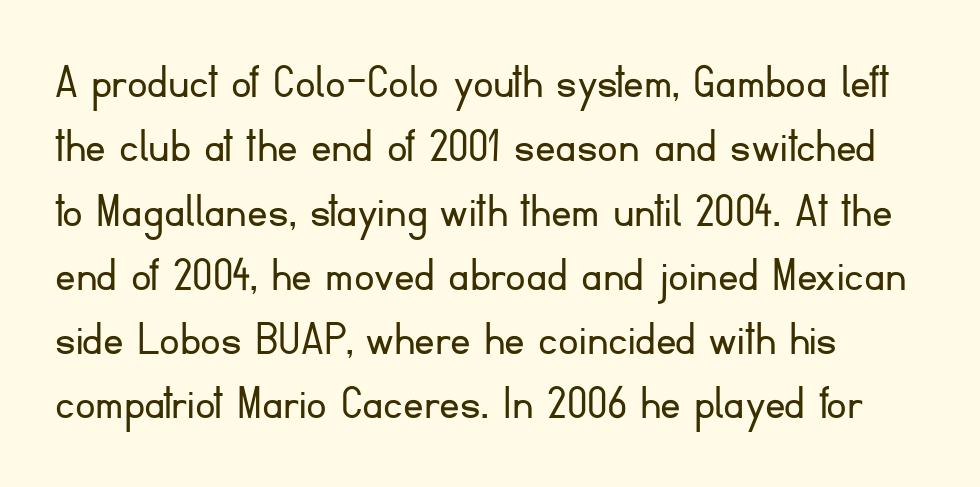
Character widths vary here, with narrow letters taking less room than wide ones. Horizontal bands of white between lines are of average thickness. Plain, unruled lines of type. You can tell it's not italic because the verticals are truly vertical. The gaps between neighbouring characters are ordinary and unremarkable. Weight: in the light-to-regular range.
